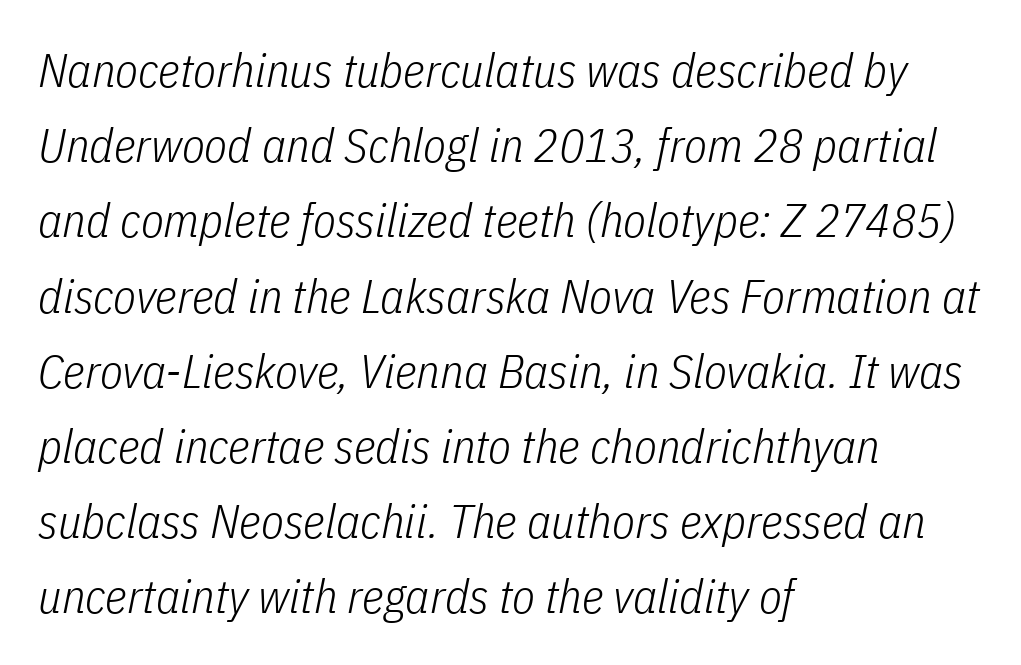
{"italic": "yes", "lean": "right", "slant_degrees": 11, "bold": "no", "weight": "light", "width": "condensed", "stroke_contrast": "low", "x_height": "medium", "monospaced": "no", "underline": "no", "align": "left", "line_spacing": "normal", "line_spacing_ratio": 1.6, "letter_spacing": "normal", "letter_spacing_em": 0.0, "glyph_px": 47}
